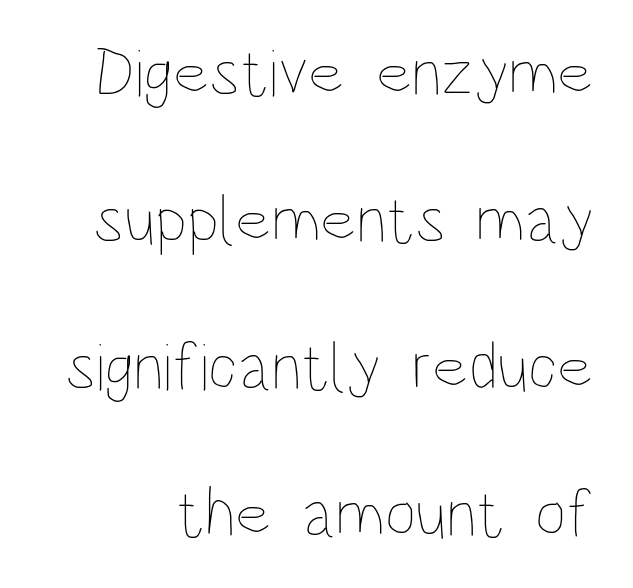
{"italic": "no", "bold": "no", "weight": "thin", "width": "condensed", "stroke_contrast": "low", "x_height": "large", "monospaced": "no", "underline": "no", "line_spacing": "loose", "line_spacing_ratio": 2.16, "letter_spacing": "normal", "letter_spacing_em": 0.0, "glyph_px": 68}
